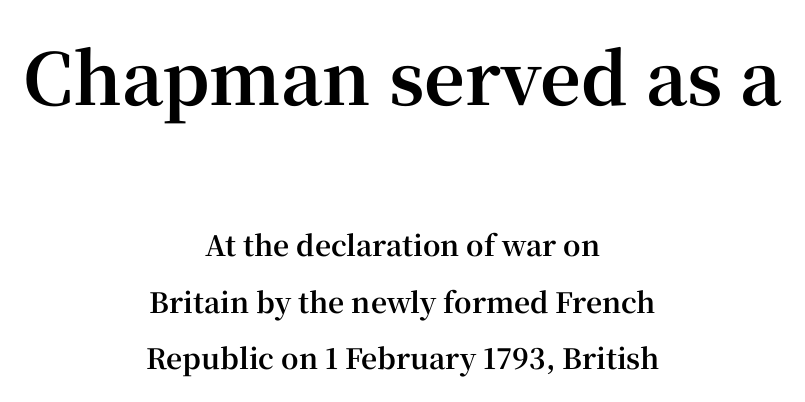
The image shows 71 px bold serif type, upright; set centered, loose line spacing (2.02x), normal letter spacing, not underlined; the first (top) block is 2.54x larger; high stroke contrast and a medium x-height.
